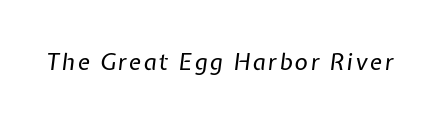
The passage shown is not underscored anywhere. Weight: regular or lighter. Slanted lettering throughout.
